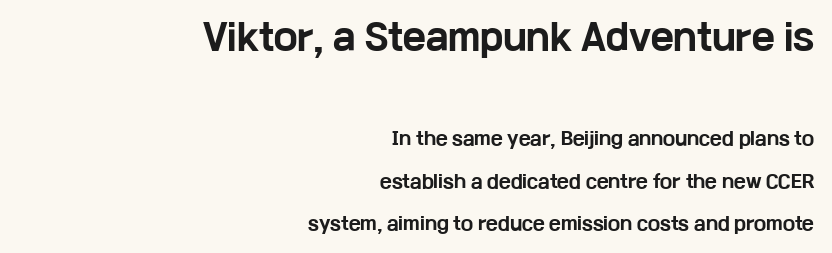
The image shows 35 px bold, wide sans-serif type, upright; set right-aligned, loose line spacing (2.35x), normal letter spacing, not underlined; the first (top) block is 1.94x larger; low stroke contrast and a medium x-height.
